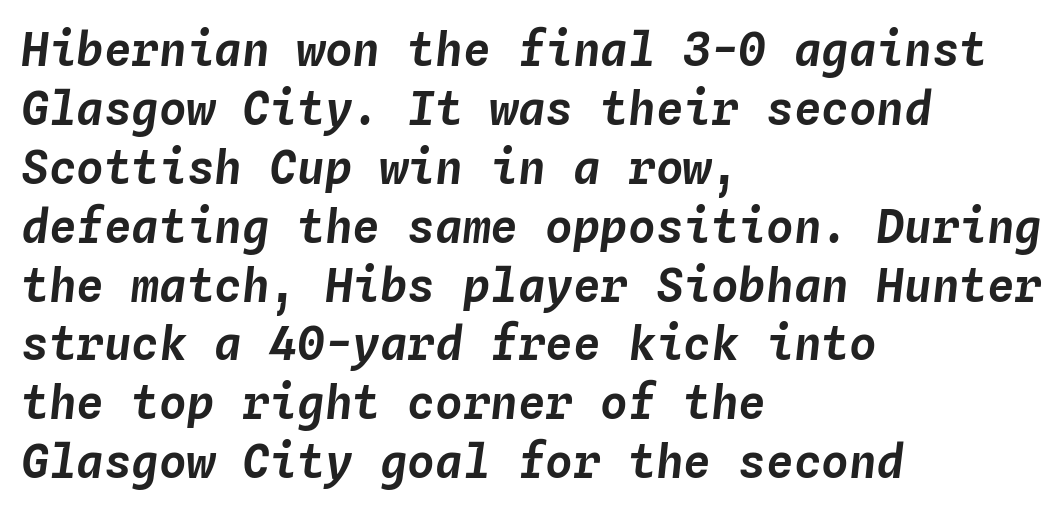
Q: Is the text italic (slanted)? A: Yes, it leans right by about 4 degrees.
Q: Is the text underlined? A: No.
Q: How is the paragraph aligned? A: Left-aligned.
Q: Is the spacing between letters normal or unusually wide? A: Normal.
Q: Is the spacing between lines tight, normal or loose? A: Normal.
Q: Width (condensed, normal, or wide)? A: Normal.
Q: Stroke contrast? A: Low.
Q: x-height? A: Medium.
Q: Monospaced? A: Yes.
